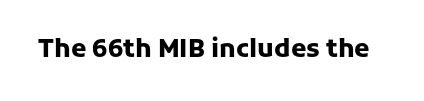
Q: Is the text bold? A: Yes.
Q: Is the text italic (slanted)? A: No, it is upright.
Q: Is the text underlined? A: No.
Q: Is the spacing between letters normal or unusually wide? A: Normal.
